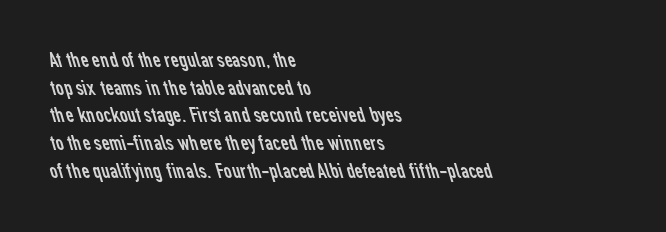
Q: Is the text bold? A: No.
Q: Is the text underlined? A: No.
Q: How is the paragraph aligned? A: Left-aligned.
Q: Is the spacing between letters normal or unusually wide? A: Normal.
Q: Is the spacing between lines tight, normal or loose? A: Normal.
